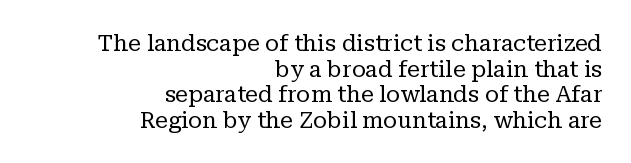
The typography opts for an upright posture over an oblique one. The letterforms sit at book weight or below. Inter-character spacing is left at the font's built-in metrics. Lines of text with bare space underneath. A typesetter would call this leading minimal, almost set solid. Caption: multi-line text, flush right, ragged left.
